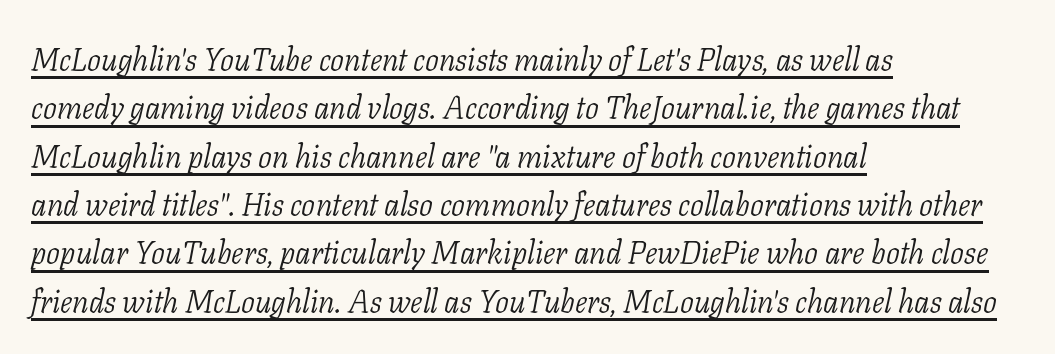
Q: Is the text bold? A: No.
Q: Is the text italic (slanted)? A: Yes, it leans right by about 11 degrees.
Q: Is the typeface a serif or a sans-serif typeface? A: Serif.
Q: Is the text underlined? A: Yes.
Q: How is the paragraph aligned? A: Left-aligned.
Q: Is the spacing between letters normal or unusually wide? A: Normal.
Q: Is the spacing between lines tight, normal or loose? A: Normal.
Q: Width (condensed, normal, or wide)? A: Normal.
Q: Stroke contrast? A: Low.
Q: x-height? A: Medium.
Q: Monospaced? A: No.
